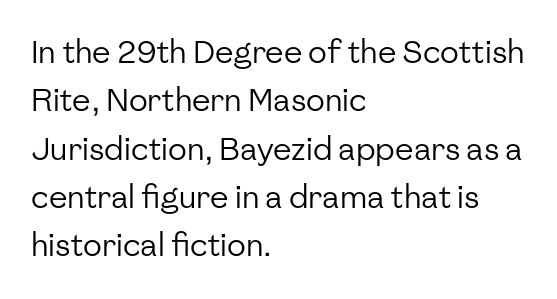
The letters advance in unequal steps, a hallmark of proportional type. Notice how the stems are strictly vertical — no italics here. Rule under the text: the space is simply empty. Quick note: interline space is typical. In CSS terms this would be text-align: left.
